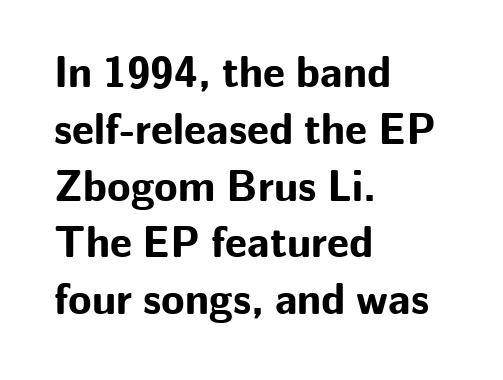
The image shows 43 px bold sans-serif type, upright; set left-aligned, normal line spacing (1.32x), normal letter spacing, not underlined; low stroke contrast and a medium x-height.
